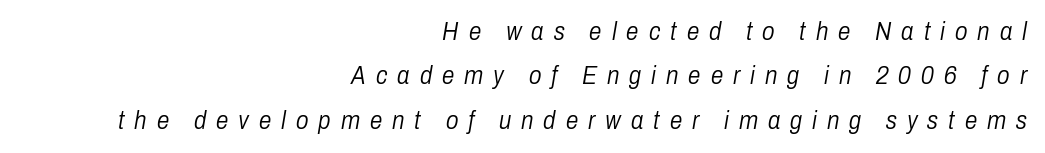
The image shows 25 px text type, italic (leaning right); set right-aligned, line spacing 1.78x, unusually wide letter spacing (+0.4 em), not underlined.
